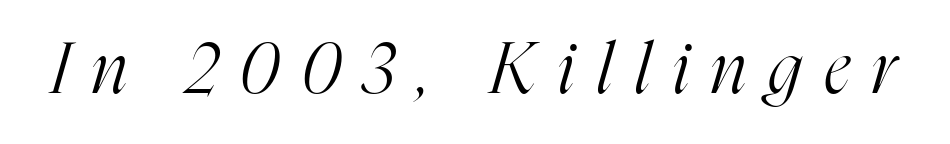
{"serif": "yes", "italic": "yes", "lean": "right", "slant_degrees": 16, "bold": "no", "weight": "light", "width": "condensed", "stroke_contrast": "high", "x_height": "medium", "monospaced": "no", "underline": "no", "letter_spacing": "wide", "letter_spacing_em": 0.33, "glyph_px": 70}
